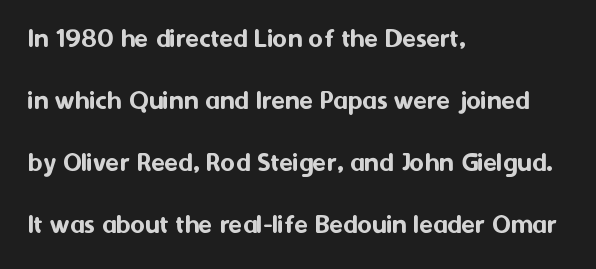
What kind of face is this? One without serifs — a sans. What's the leading like? Stretched, with rows far apart. Here the glyphs are tracked normally, forming tight word shapes. It's the straight-up-and-down kind of type.
